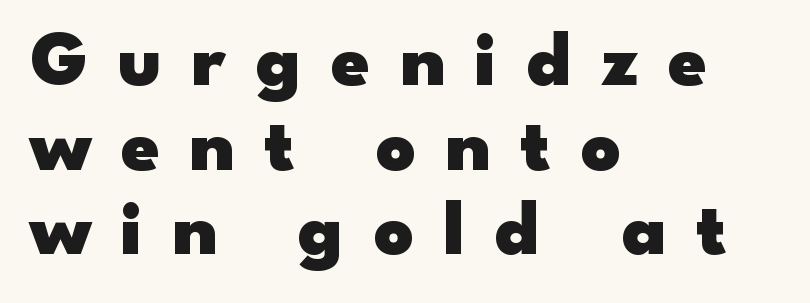
Unlike italic type, these characters show no tilt at all. Short and long lines alike share a common starting point at left. Serifs: no, the terminals of the letterforms are clean. Cramped leading.
